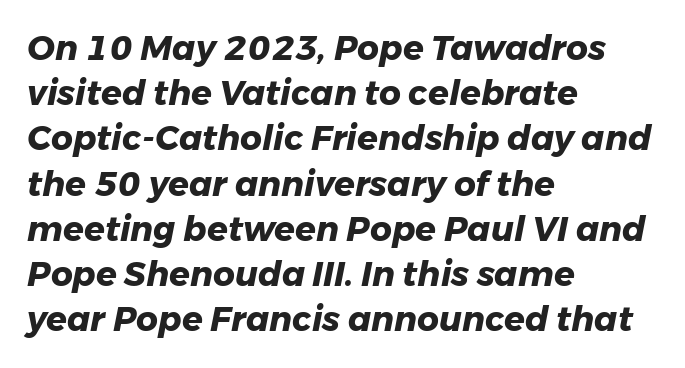
The image shows 34 px heavy type, italic (leaning right); set left-aligned, normal line spacing (1.33x), normal letter spacing, not underlined; low stroke contrast and a medium x-height.
